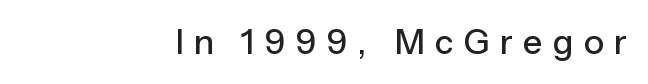
{"serif": "no", "italic": "no", "width": "normal", "stroke_contrast": "low", "x_height": "medium", "monospaced": "no", "underline": "no", "align": "right", "letter_spacing": "wide", "letter_spacing_em": 0.3, "glyph_px": 34}
